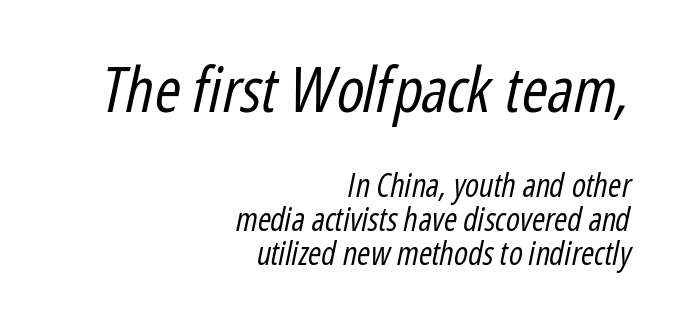
Notice how the stems are inclined rather than vertical — that's the hallmark of italics. Plain, unruled lines of type. You could call the tracking neutral — neither tight nor loose. The cut favours lightness, reaching ordinary text weight at its darkest.
